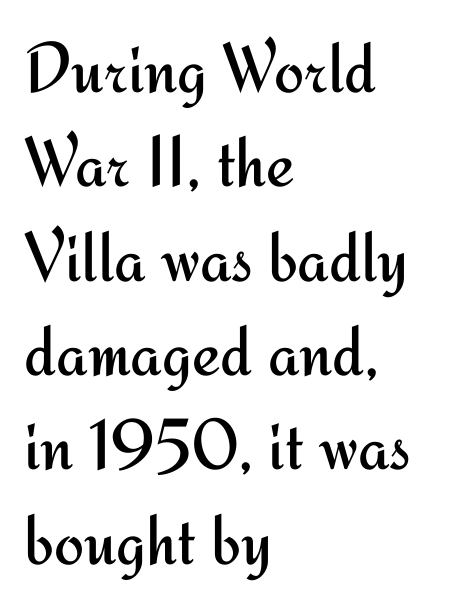
Q: Is the text bold? A: No.
Q: Is the text italic (slanted)? A: No, it is upright.
Q: Is the typeface a serif or a sans-serif typeface? A: Sans-serif.
Q: Is the text underlined? A: No.
Q: How is the paragraph aligned? A: Left-aligned.
Q: Is the spacing between letters normal or unusually wide? A: Normal.
Q: Is the spacing between lines tight, normal or loose? A: Normal.
Q: Width (condensed, normal, or wide)? A: Normal.
Q: Stroke contrast? A: Medium.
Q: x-height? A: Small.
Q: Monospaced? A: No.
